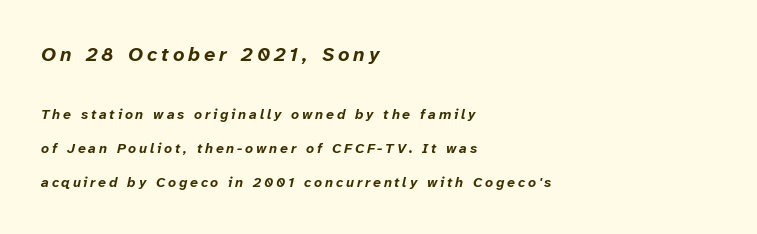
Q: Is the text bold? A: Yes.
Q: Is the text italic (slanted)? A: Yes, it leans right by about 12 degrees.
Q: Is the text underlined? A: No.
Q: How is the paragraph aligned? A: Left-aligned.
Q: Is the spacing between letters normal or unusually wide? A: Unusually wide.
Q: Is the spacing between lines tight, normal or loose? A: Loose.
Q: Which block of text is set in a larger size, the first (top) or the second (bottom)? A: The first (top) one.
